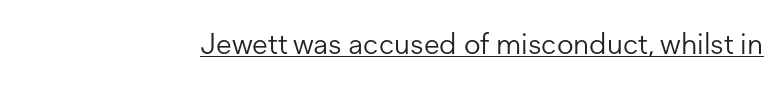
{"serif": "no", "italic": "no", "bold": "no", "weight": "light", "width": "normal", "stroke_contrast": "low", "x_height": "medium", "monospaced": "no", "underline": "yes", "letter_spacing": "normal", "letter_spacing_em": 0.0, "glyph_px": 29}
